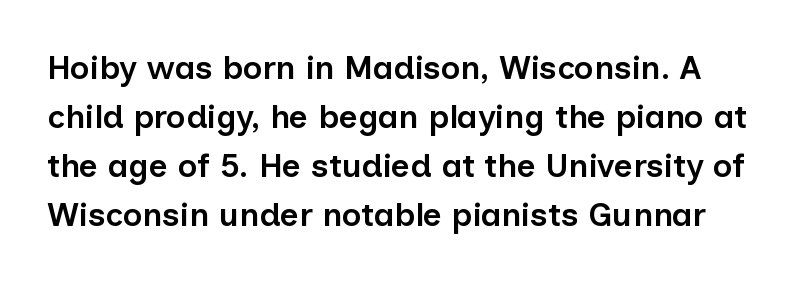
The image shows 33 px semibold sans-serif type, upright; set normal line spacing (1.48x), normal letter spacing, not underlined; low stroke contrast and a medium x-height.
